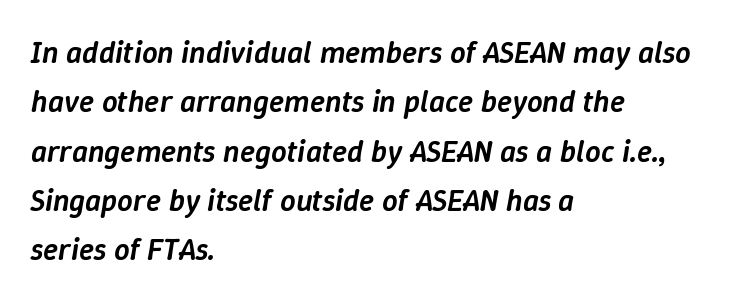
Each word holds together tightly as a unit, with standard inter-letter gaps. One-word summary of the alignment: left. Italic? Definitely — the glyphs are oblique. A normal amount of white space separates one row of letters from the next. Character widths vary here, with narrow letters taking less room than wide ones. A clean baseline with only descenders dipping below it.
